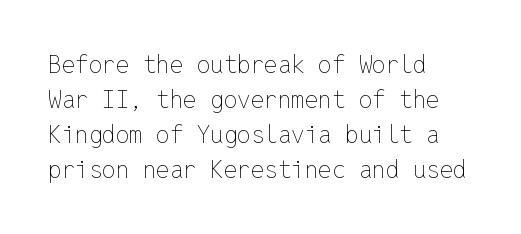
{"italic": "no", "bold": "no", "underline": "no", "align": "left", "line_spacing": "normal", "line_spacing_ratio": 1.46, "letter_spacing": "normal", "letter_spacing_em": 0.0, "glyph_px": 24}
